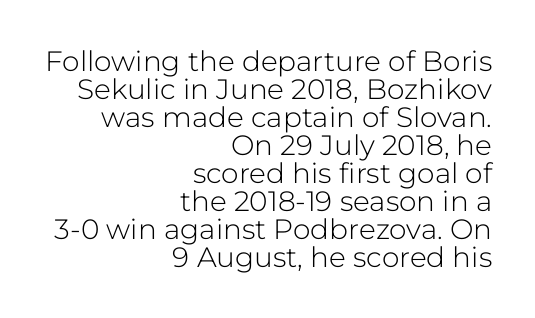
{"serif": "no", "italic": "no", "bold": "no", "weight": "light", "width": "normal", "stroke_contrast": "low", "x_height": "medium", "monospaced": "no", "underline": "no", "align": "right", "line_spacing": "tight", "line_spacing_ratio": 1.0, "letter_spacing": "normal", "letter_spacing_em": 0.0, "glyph_px": 28}
